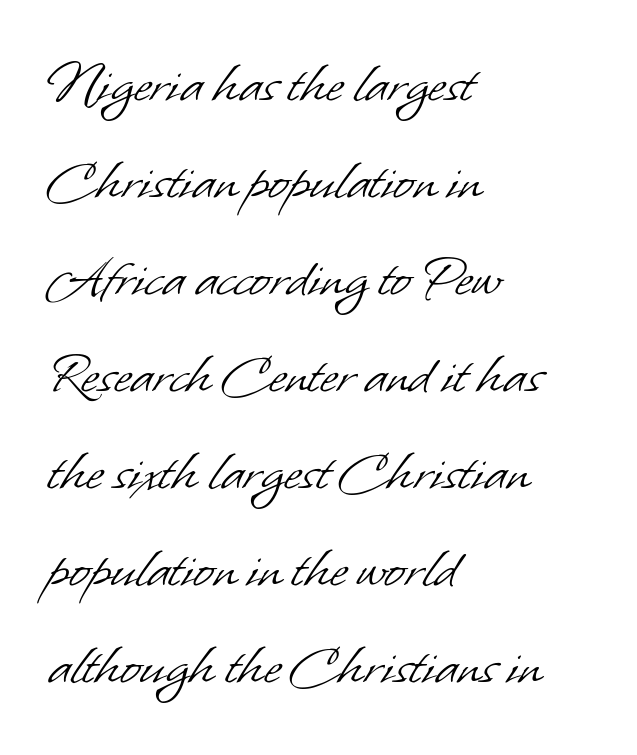
Q: Is the text bold? A: No.
Q: Is the typeface a serif or a sans-serif typeface? A: Sans-serif.
Q: Is the text underlined? A: No.
Q: How is the paragraph aligned? A: Left-aligned.
Q: Is the spacing between letters normal or unusually wide? A: Normal.
Q: Is the spacing between lines tight, normal or loose? A: Normal.
Q: Width (condensed, normal, or wide)? A: Normal.
Q: Stroke contrast? A: Low.
Q: x-height? A: Small.
Q: Monospaced? A: No.
